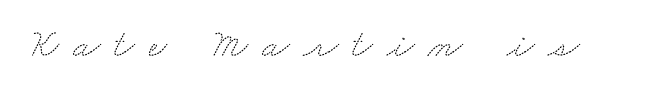
Q: Is the typeface a serif or a sans-serif typeface? A: Serif.
Q: Is the text underlined? A: No.
Q: Is the spacing between letters normal or unusually wide? A: Unusually wide.
Q: Width (condensed, normal, or wide)? A: Wide.
Q: Stroke contrast? A: Medium.
Q: x-height? A: Small.
Q: Monospaced? A: No.
